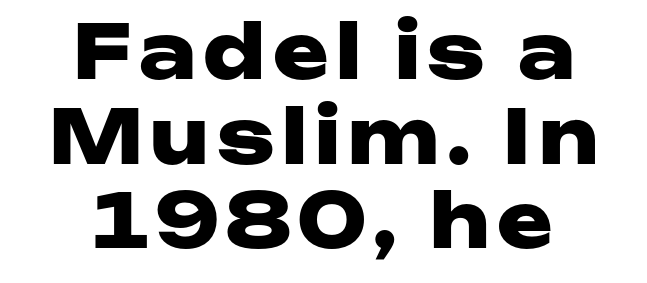
Q: Is the text bold? A: Yes.
Q: Is the text italic (slanted)? A: No, it is upright.
Q: Is the typeface a serif or a sans-serif typeface? A: Sans-serif.
Q: Is the text underlined? A: No.
Q: How is the paragraph aligned? A: Centered.
Q: Is the spacing between lines tight, normal or loose? A: Tight.
Q: Width (condensed, normal, or wide)? A: Wide.
Q: Stroke contrast? A: Low.
Q: x-height? A: Medium.
Q: Monospaced? A: No.
